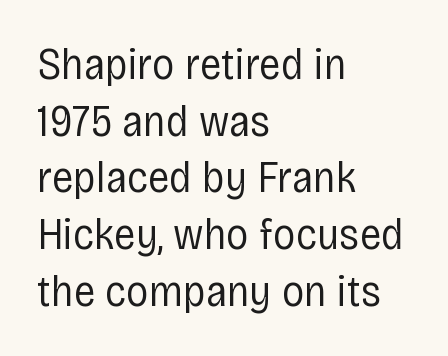
Q: Is the text bold? A: No.
Q: Is the text italic (slanted)? A: No, it is upright.
Q: Is the typeface a serif or a sans-serif typeface? A: Sans-serif.
Q: Is the text underlined? A: No.
Q: How is the paragraph aligned? A: Left-aligned.
Q: Is the spacing between letters normal or unusually wide? A: Normal.
Q: Is the spacing between lines tight, normal or loose? A: Normal.
Q: Width (condensed, normal, or wide)? A: Condensed.
Q: Stroke contrast? A: Low.
Q: x-height? A: Large.
Q: Monospaced? A: No.
